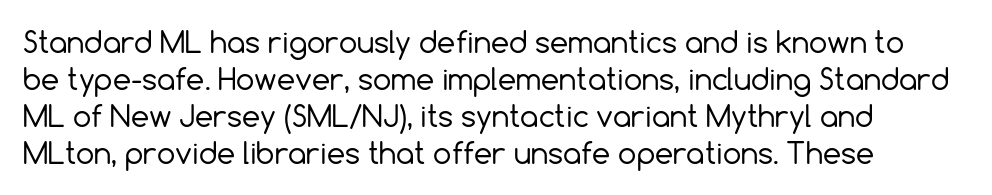
Q: Is the text bold? A: No.
Q: Is the text italic (slanted)? A: No, it is upright.
Q: Is the typeface a serif or a sans-serif typeface? A: Sans-serif.
Q: Is the text underlined? A: No.
Q: How is the paragraph aligned? A: Left-aligned.
Q: Is the spacing between letters normal or unusually wide? A: Normal.
Q: Is the spacing between lines tight, normal or loose? A: Normal.
Q: Width (condensed, normal, or wide)? A: Normal.
Q: x-height? A: Medium.
Q: Monospaced? A: No.
